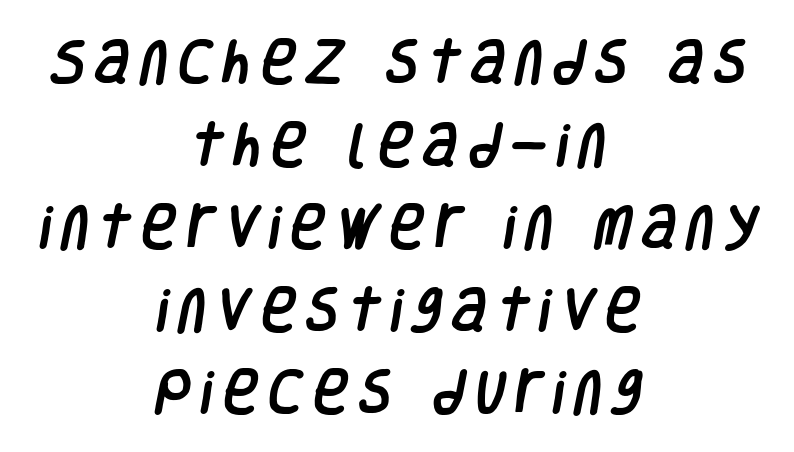
The image shows 48 px condensed sans-serif type; set centered, line spacing 1.72x, unusually wide letter spacing (+0.21 em), not underlined; low stroke contrast and a large x-height.
